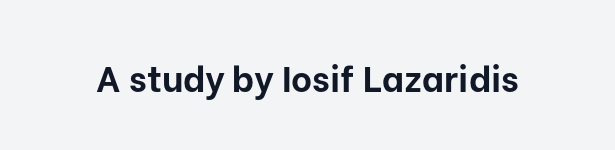
Q: Is the text bold? A: Yes.
Q: Is the text italic (slanted)? A: No, it is upright.
Q: Is the typeface a serif or a sans-serif typeface? A: Sans-serif.
Q: Is the text underlined? A: No.
Q: Is the spacing between letters normal or unusually wide? A: Normal.
Q: Width (condensed, normal, or wide)? A: Normal.
Q: Stroke contrast? A: Low.
Q: x-height? A: Medium.
Q: Monospaced? A: No.
